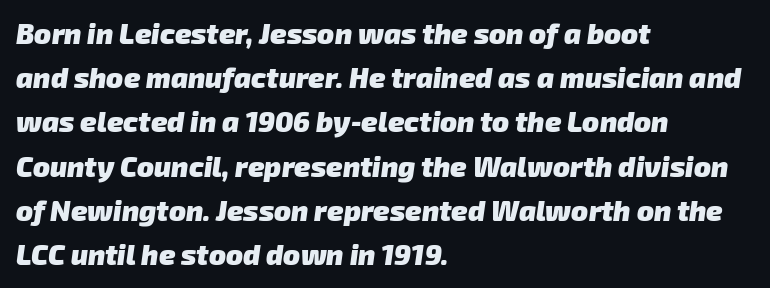
The font is running at its bold setting. The space between consecutive lines is moderate. Character widths vary here, with narrow letters taking less room than wide ones. The setting favours the left margin, as ordinary paragraphs usually do.
